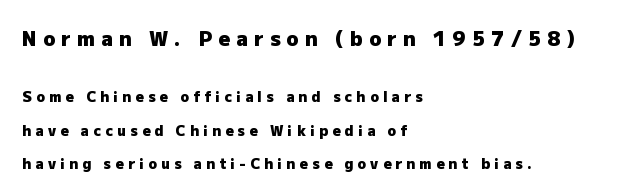
Leading is clearly above the norm, producing a sparse column. These lines stack with their left ends in a neat column. The letters stand straight up with perfectly vertical stems. You could only call the tracking loose — the letters float apart. These two chunks differ in scale, with the top chunk taking the larger measure. Chunky letters — that's bold for sure.
